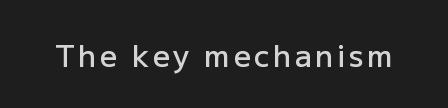
Q: Is the text bold? A: Semi-bold.
Q: Is the text italic (slanted)? A: No, it is upright.
Q: Is the typeface a serif or a sans-serif typeface? A: Sans-serif.
Q: Is the text underlined? A: No.
Q: Width (condensed, normal, or wide)? A: Normal.
Q: Stroke contrast? A: Low.
Q: x-height? A: Medium.
Q: Monospaced? A: No.
